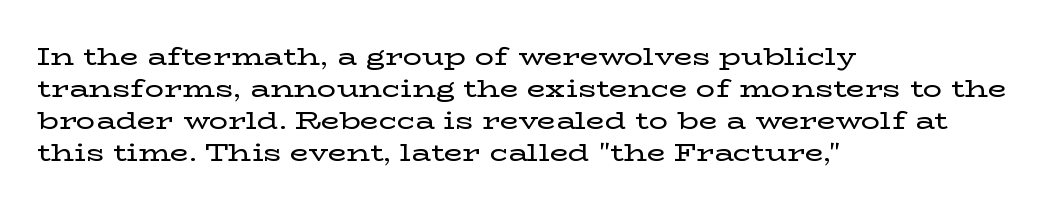
No italicization has been applied; the sample stays upright. The vertical gap from one line to the next is medium. Standard letterfit; no display-style spreading of the glyphs. The passage is arranged the way most books set body copy — flush left. Rule under the text: the space is simply empty.
